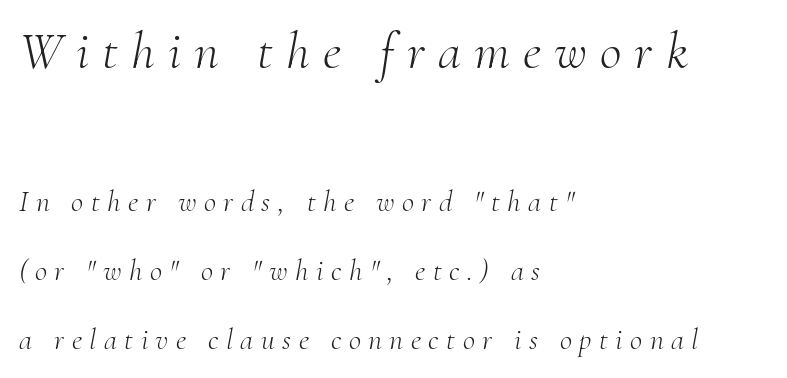
{"serif": "yes", "italic": "yes", "lean": "right", "slant_degrees": 10, "bold": "no", "weight": "light", "width": "normal", "stroke_contrast": "medium", "x_height": "small", "monospaced": "no", "underline": "no", "align": "left", "line_spacing": "loose", "line_spacing_ratio": 2.3, "letter_spacing": "wide", "letter_spacing_em": 0.25, "larger_block": "first", "size_ratio": 1.77, "glyph_px": 53}
